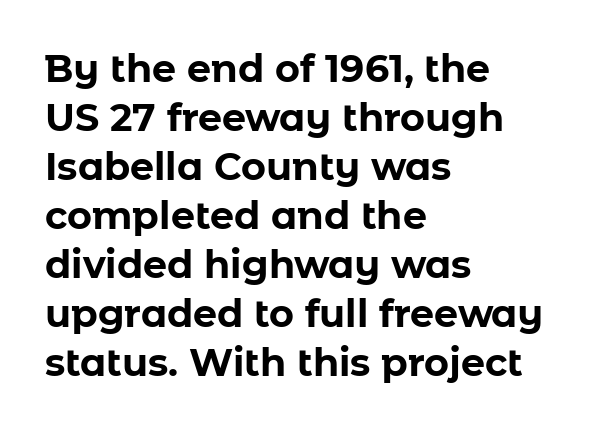
The image shows 38 px bold sans-serif type, upright; set left-aligned, normal line spacing (1.29x), normal letter spacing, not underlined; low stroke contrast and a medium x-height.
